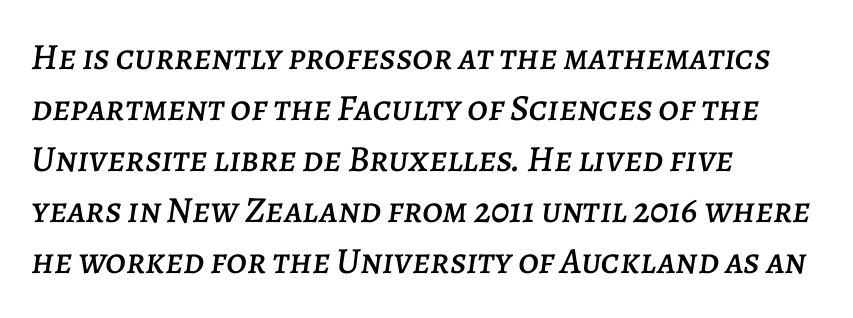
Would a proofreader flag this as italicized? Yes. One-word summary of the alignment: left. The face used here is proportionally spaced, like ordinary book or web type. In terms of letterspacing, this is plain default setting. The gap between lines stays unmarked.
